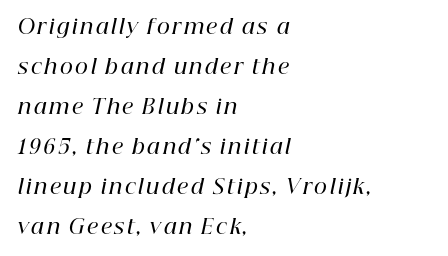
Q: Is the text bold? A: Semi-bold.
Q: Is the text italic (slanted)? A: Yes, it leans right by about 12 degrees.
Q: Is the text underlined? A: No.
Q: How is the paragraph aligned? A: Left-aligned.
Q: Is the spacing between lines tight, normal or loose? A: Loose.
